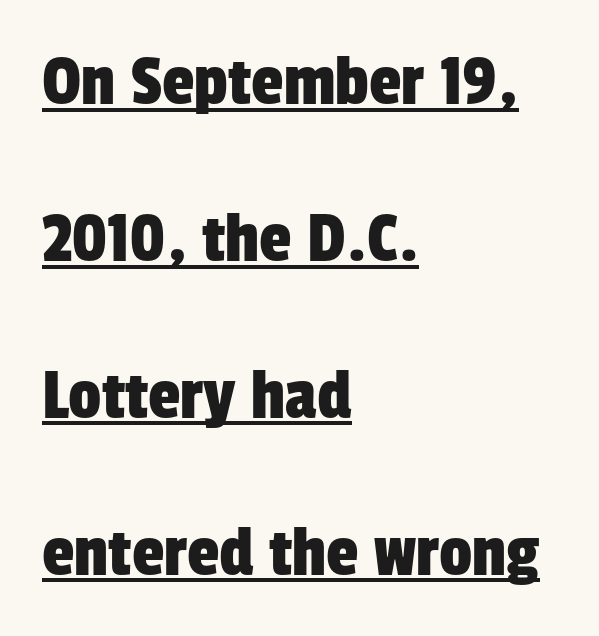
The image shows 73 px condensed sans-serif type; set left-aligned, loose line spacing (2.15x), normal letter spacing, underlined; low stroke contrast and a medium x-height.
